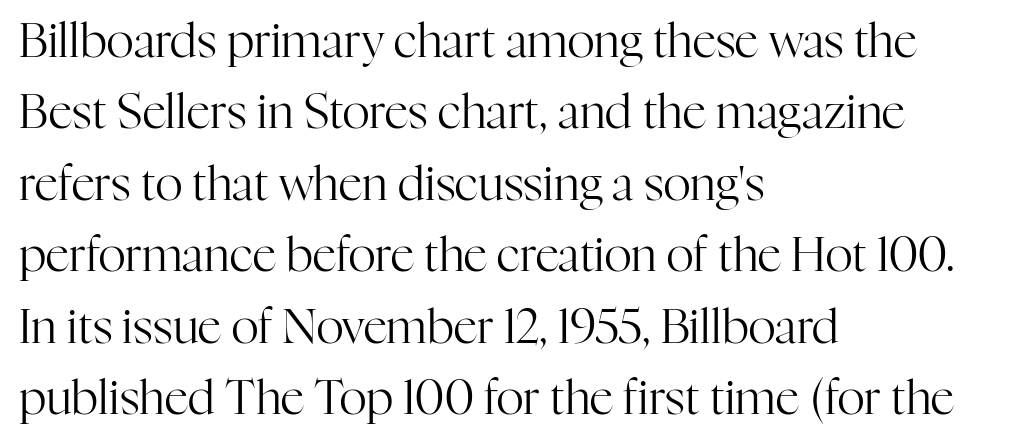
Nobody drew a line under any word here. The lines sit at an ordinary, default distance from one another. Horizontally, the lines are justified to the leading edge only. Ordinary non-slanted type is in use. Proportional: the letters do not fall into vertical columns.
